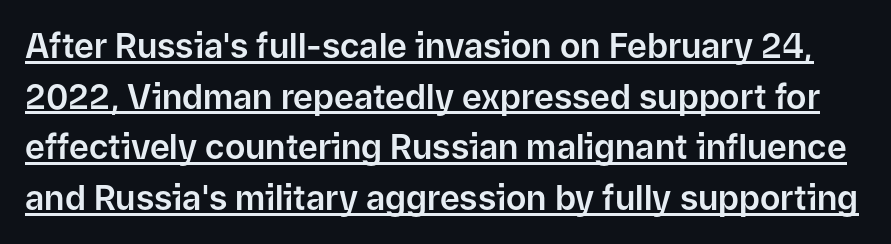
Q: Is the text italic (slanted)? A: No, it is upright.
Q: Is the typeface a serif or a sans-serif typeface? A: Sans-serif.
Q: Is the text underlined? A: Yes.
Q: Is the spacing between letters normal or unusually wide? A: Normal.
Q: Is the spacing between lines tight, normal or loose? A: Normal.
Q: Width (condensed, normal, or wide)? A: Normal.
Q: Stroke contrast? A: Low.
Q: x-height? A: Medium.
Q: Monospaced? A: No.
